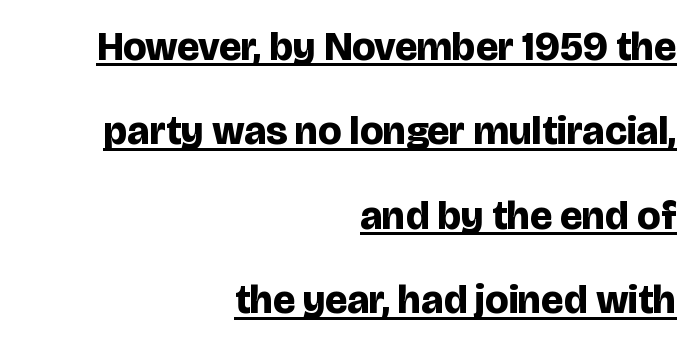
{"serif": "no", "italic": "no", "bold": "yes", "weight": "bold", "width": "normal", "stroke_contrast": "low", "x_height": "large", "monospaced": "no", "underline": "yes", "align": "right", "line_spacing": "loose", "line_spacing_ratio": 2.06, "letter_spacing": "normal", "letter_spacing_em": 0.0, "glyph_px": 41}
